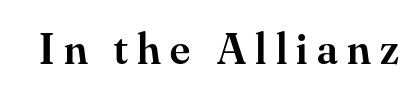
The font family rendered here belongs to the serif group. The zone under the glyphs is completely vacant. What weight is shown? A semibold, between regular and bold. Proportional: the letters do not fall into vertical columns.
